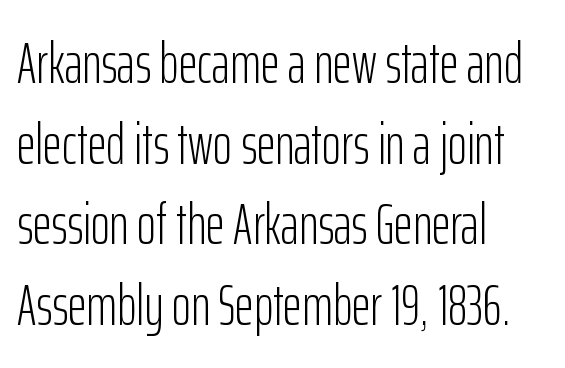
Q: Is the text bold? A: No.
Q: Is the text italic (slanted)? A: No, it is upright.
Q: Is the typeface a serif or a sans-serif typeface? A: Sans-serif.
Q: Is the text underlined? A: No.
Q: How is the paragraph aligned? A: Left-aligned.
Q: Is the spacing between letters normal or unusually wide? A: Normal.
Q: Is the spacing between lines tight, normal or loose? A: Normal.
Q: Width (condensed, normal, or wide)? A: Condensed.
Q: Stroke contrast? A: Low.
Q: x-height? A: Medium.
Q: Monospaced? A: No.
